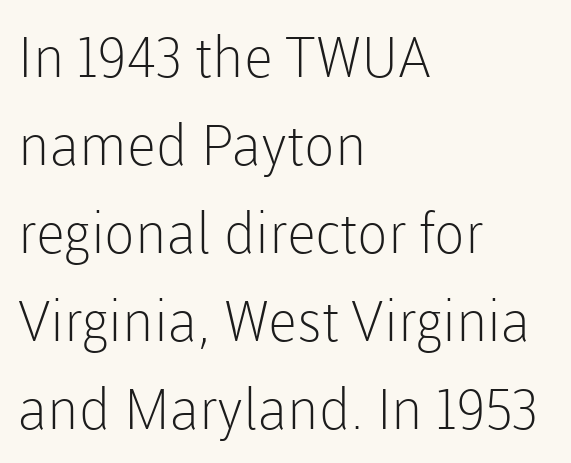
A typesetter would label this face a sans. This is roman type, the default non-slanted kind. Summary of vertical rhythm: regular, with standard interline spacing. The characters are drawn with everyday or finer stroke widths.
